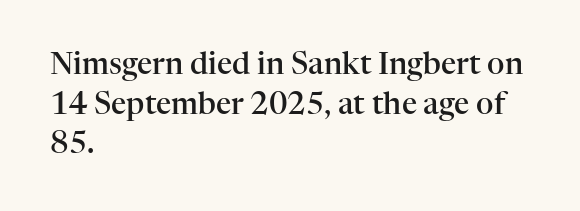
The image shows 30 px semibold serif type, upright; set left-aligned, normal line spacing (1.32x), normal letter spacing, not underlined; high stroke contrast and a medium x-height.
